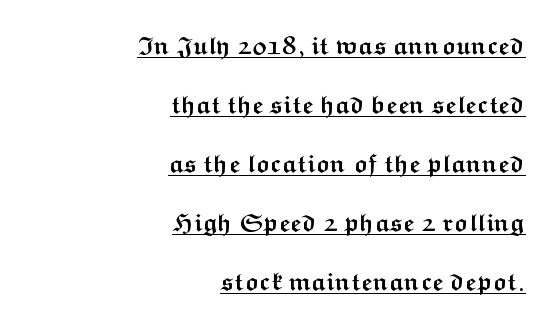
No extra tracking has been applied to these lines. This rendering features underlined lettering. You could fit nearly another row in the gap between these rows. On the weight axis this lands at bold, roughly 700. The lettering stays uniformly vertical, giving the passage a roman look. Caption: multi-line text, flush right, ragged left.
